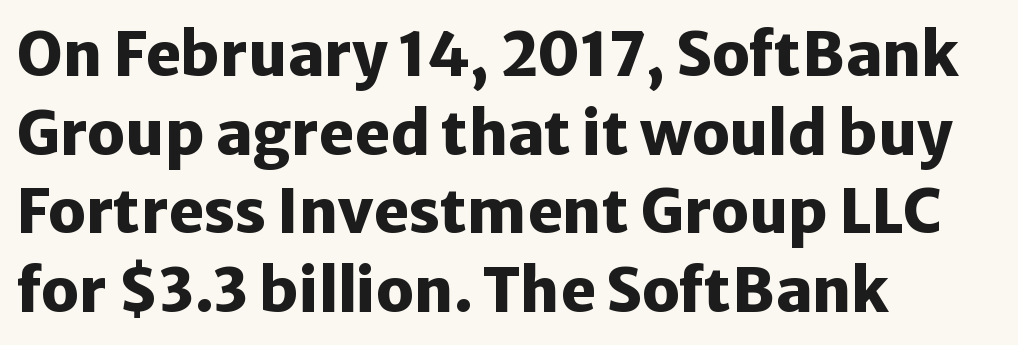
The image shows 60 px heavy sans-serif type, upright; set left-aligned, normal line spacing (1.31x), normal letter spacing, not underlined; low stroke contrast and a medium x-height.
